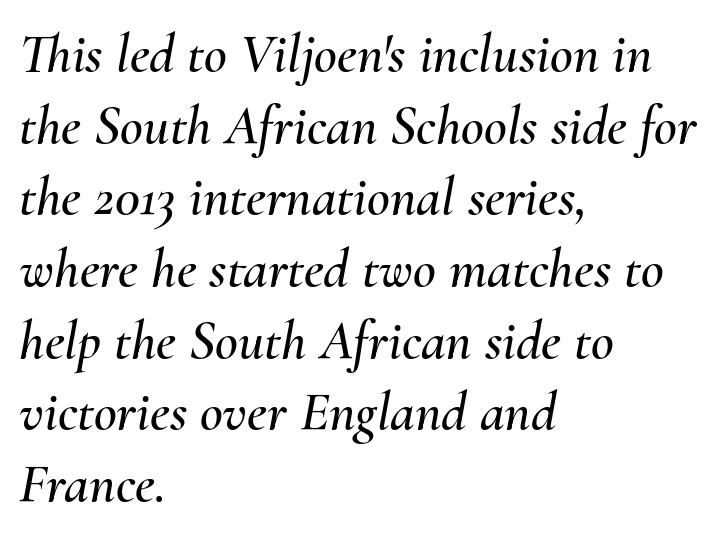
The image shows 56 px text type, italic (leaning right); set left-aligned, normal line spacing (1.28x), normal letter spacing, not underlined; medium stroke contrast and a small x-height.
